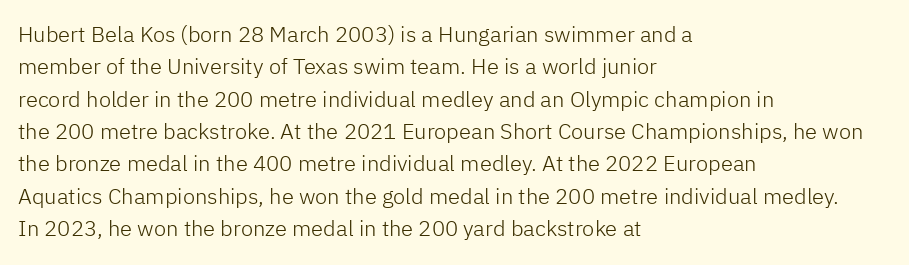
Q: Is the text bold? A: No.
Q: Is the text italic (slanted)? A: No, it is upright.
Q: Is the text underlined? A: No.
Q: How is the paragraph aligned? A: Left-aligned.
Q: Is the spacing between letters normal or unusually wide? A: Normal.
Q: Is the spacing between lines tight, normal or loose? A: Normal.
